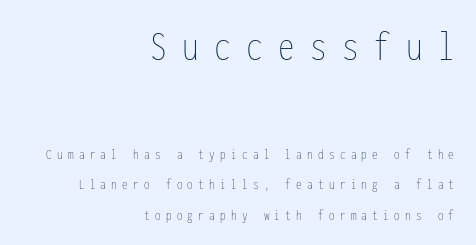
The image shows 44 px thin, condensed type, upright, monospaced; set right-aligned, loose line spacing (2.02x), unusually wide letter spacing (+0.35 em), not underlined; the first (top) block is 2.93x larger; low stroke contrast and a medium x-height.
